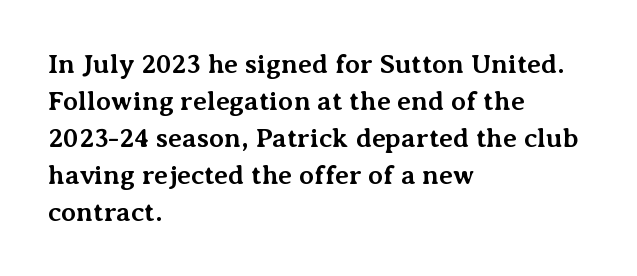
Q: Is the text bold? A: Yes.
Q: Is the text italic (slanted)? A: No, it is upright.
Q: Is the text underlined? A: No.
Q: How is the paragraph aligned? A: Left-aligned.
Q: Is the spacing between letters normal or unusually wide? A: Normal.
Q: Is the spacing between lines tight, normal or loose? A: Normal.
